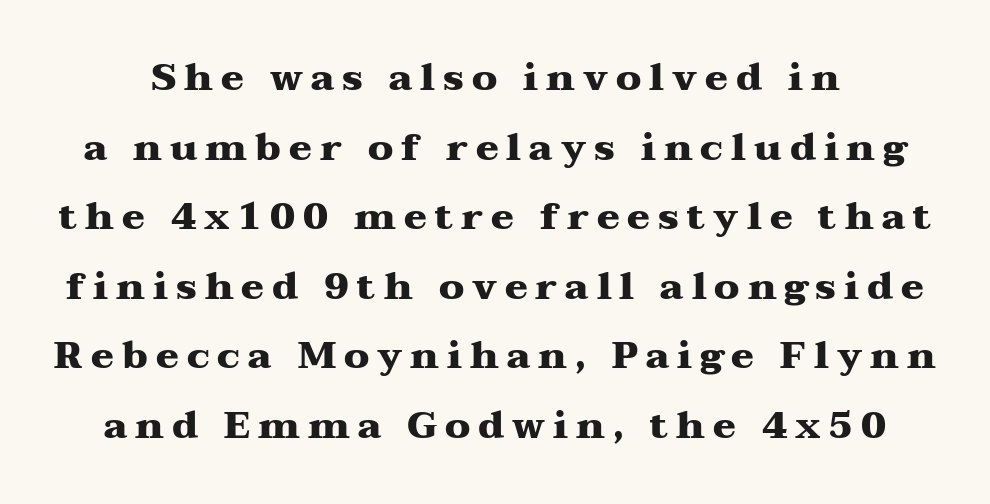
{"serif": "yes", "italic": "no", "bold": "yes", "weight": "heavy", "width": "wide", "stroke_contrast": "medium", "x_height": "medium", "monospaced": "no", "underline": "no", "line_spacing_ratio": 1.83, "letter_spacing": "wide", "letter_spacing_em": 0.21, "glyph_px": 38}
